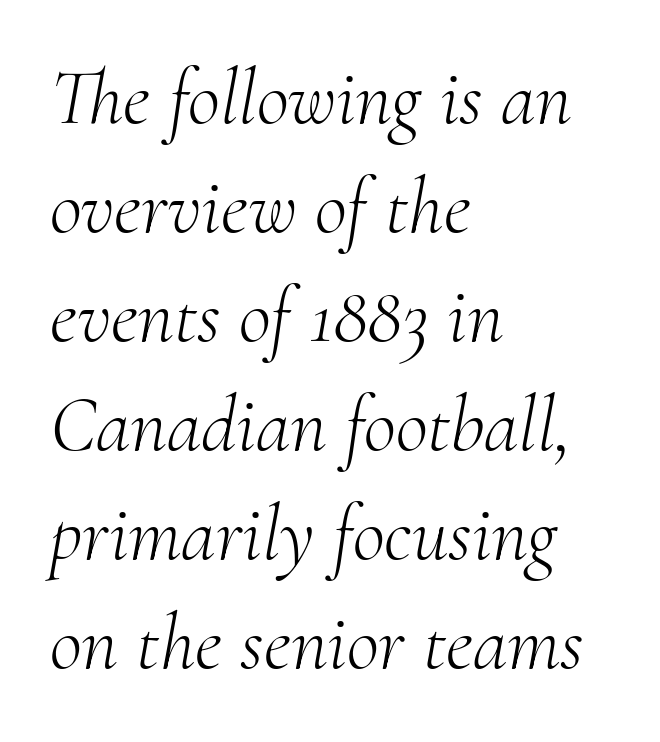
Q: Is the text bold? A: No.
Q: Is the text italic (slanted)? A: Yes, it leans right by about 10 degrees.
Q: Is the typeface a serif or a sans-serif typeface? A: Serif.
Q: Is the text underlined? A: No.
Q: How is the paragraph aligned? A: Left-aligned.
Q: Is the spacing between letters normal or unusually wide? A: Normal.
Q: Is the spacing between lines tight, normal or loose? A: Normal.
Q: Width (condensed, normal, or wide)? A: Normal.
Q: Stroke contrast? A: Medium.
Q: x-height? A: Small.
Q: Monospaced? A: No.
